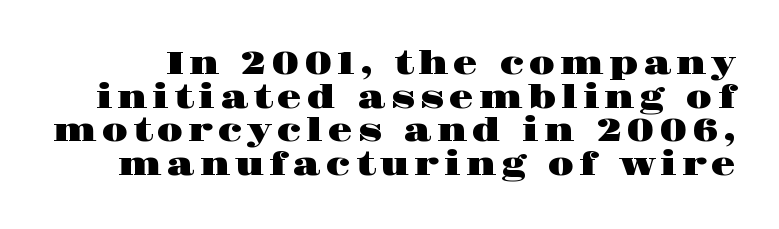
Q: Is the text italic (slanted)? A: No, it is upright.
Q: Is the typeface a serif or a sans-serif typeface? A: Serif.
Q: Is the text underlined? A: No.
Q: Is the spacing between lines tight, normal or loose? A: Tight.
Q: Width (condensed, normal, or wide)? A: Wide.
Q: Stroke contrast? A: High.
Q: x-height? A: Large.
Q: Monospaced? A: No.
